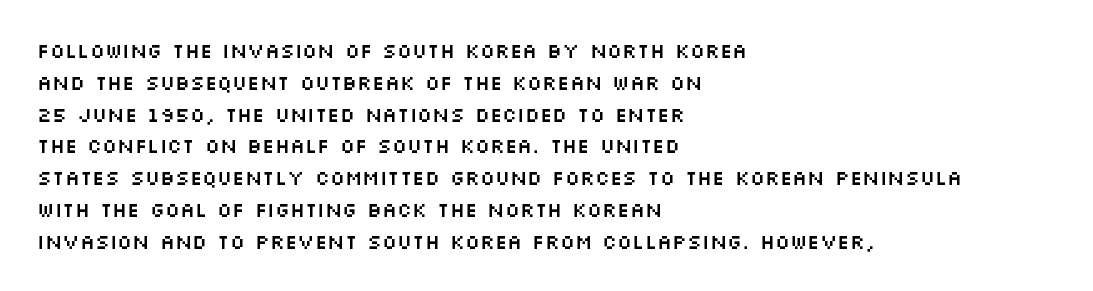
The image shows 20 px text type, upright; set left-aligned, normal line spacing (1.59x), normal letter spacing, not underlined.
